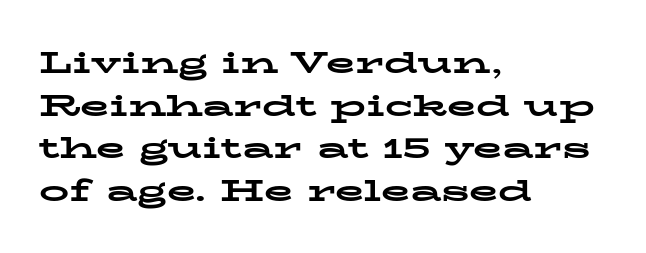
The image shows 30 px bold, wide serif type, upright; set left-aligned, normal line spacing (1.42x), normal letter spacing, not underlined; low stroke contrast and a medium x-height.
